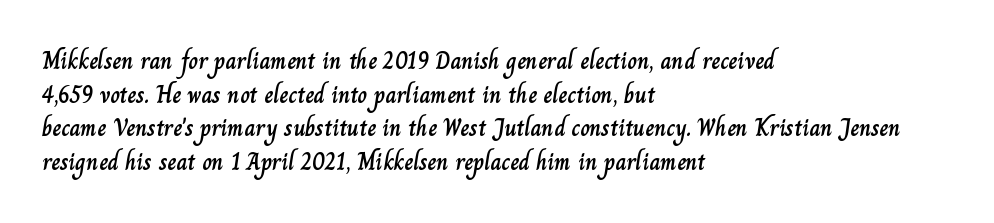
Q: Is the text italic (slanted)? A: Yes.
Q: Is the text underlined? A: No.
Q: How is the paragraph aligned? A: Left-aligned.
Q: Is the spacing between letters normal or unusually wide? A: Normal.
Q: Is the spacing between lines tight, normal or loose? A: Normal.
